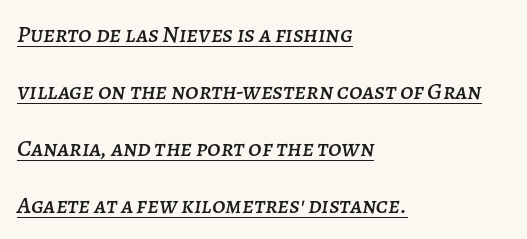
{"italic": "yes", "lean": "right", "slant_degrees": 7, "underline": "yes", "align": "left", "line_spacing": "loose", "line_spacing_ratio": 2.37, "letter_spacing": "normal", "letter_spacing_em": 0.0, "glyph_px": 24}
